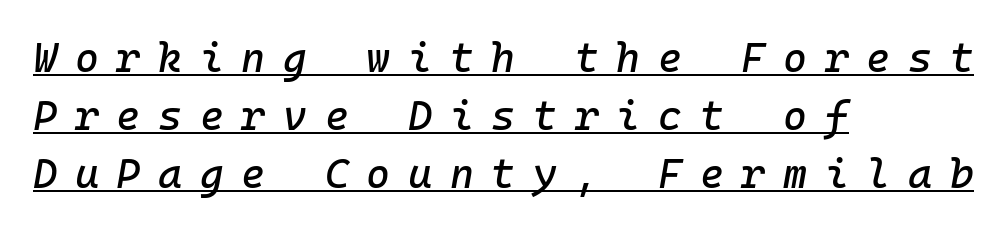
Regarding leading, the lines here are spaced in the standard way. Honestly, the underline is the first thing you notice here. The letters are spread apart with noticeably loose tracking. Does the lettering tilt? It does — this is italic. Do the characters align in a grid? Yes, the font is monospaced.
